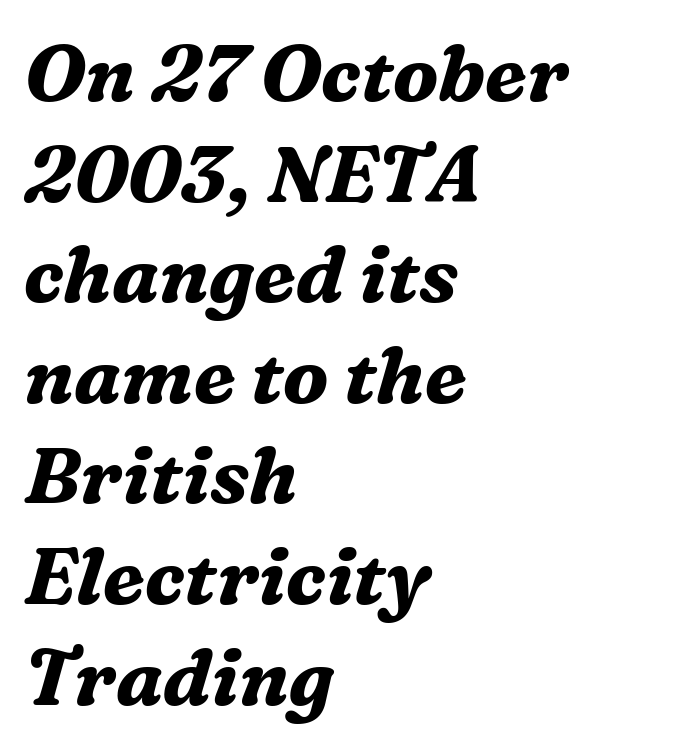
Typographic density is high because the face is bold. When letters slant like this, we call the style italic. Here the designer chose a conventional face with non-uniform glyph widths. To sum up the face: it has serifs.
